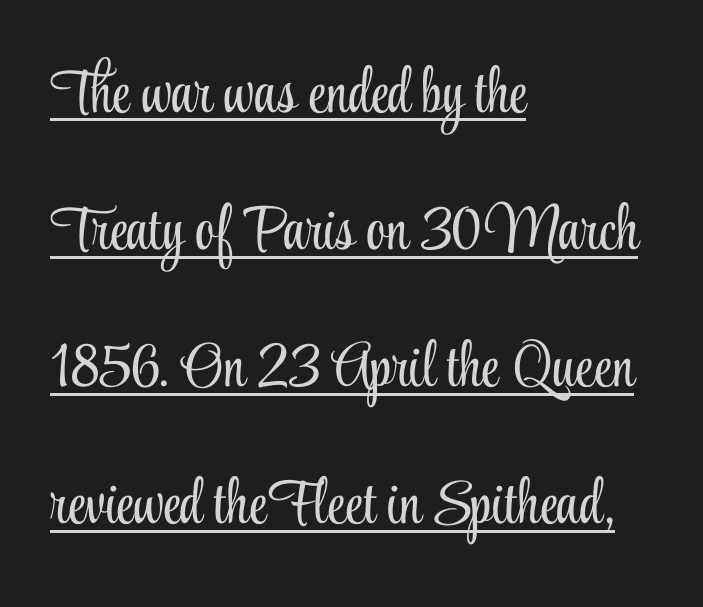
Q: Is the text bold? A: No.
Q: Is the text italic (slanted)? A: Yes.
Q: Is the typeface a serif or a sans-serif typeface? A: Serif.
Q: Is the text underlined? A: Yes.
Q: How is the paragraph aligned? A: Left-aligned.
Q: Is the spacing between letters normal or unusually wide? A: Normal.
Q: Is the spacing between lines tight, normal or loose? A: Loose.
Q: Width (condensed, normal, or wide)? A: Condensed.
Q: Stroke contrast? A: Low.
Q: x-height? A: Small.
Q: Monospaced? A: No.
